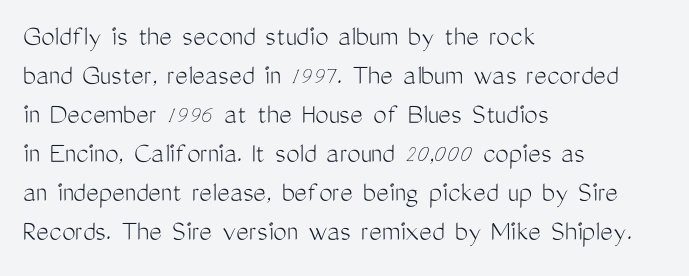
{"serif": "no", "italic": "no", "bold": "no", "weight": "light", "width": "condensed", "stroke_contrast": "medium", "x_height": "medium", "monospaced": "no", "underline": "no", "align": "left", "line_spacing": "normal", "line_spacing_ratio": 1.3, "letter_spacing": "normal", "letter_spacing_em": 0.0, "glyph_px": 30}
